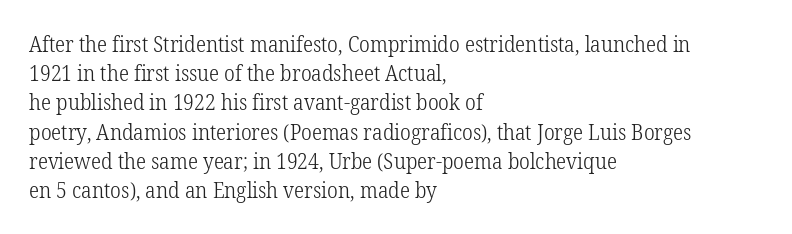
The image shows 21 px text type, upright; set left-aligned, normal line spacing (1.39x), normal letter spacing, not underlined.
